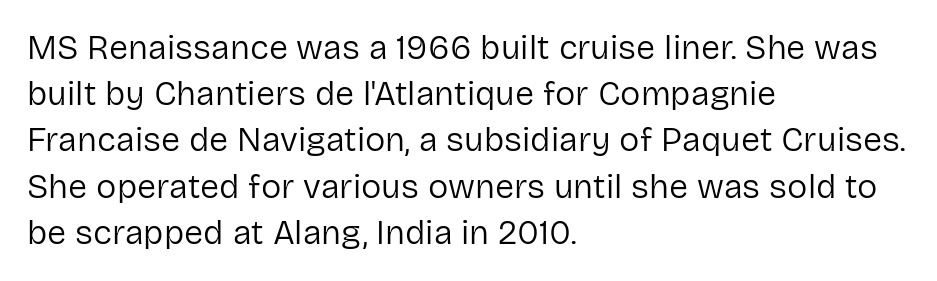
{"serif": "no", "italic": "no", "bold": "no", "weight": "regular", "width": "normal", "stroke_contrast": "low", "x_height": "medium", "monospaced": "no", "underline": "no", "align": "left", "line_spacing": "normal", "line_spacing_ratio": 1.36, "letter_spacing": "normal", "letter_spacing_em": 0.0, "glyph_px": 34}
